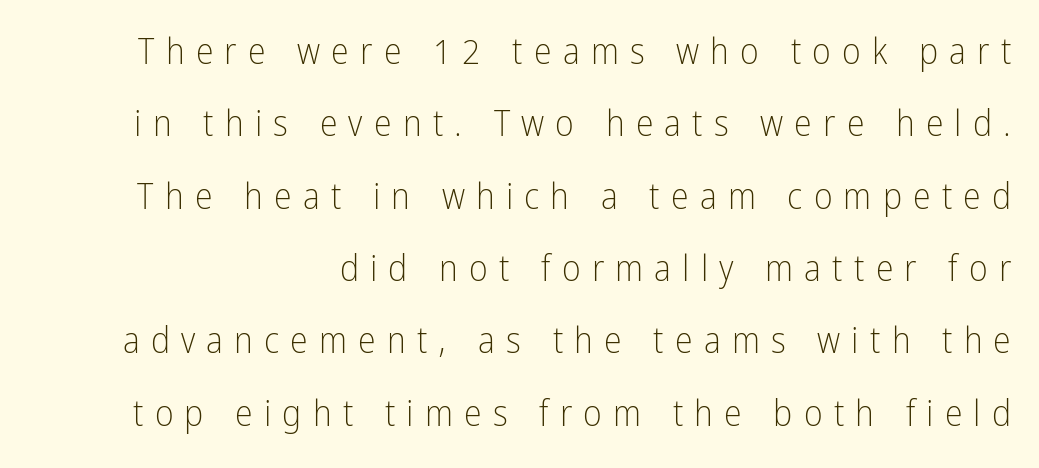
The image shows 36 px light, condensed sans-serif type, upright; set loose line spacing (2.01x), unusually wide letter spacing (+0.31 em), not underlined; low stroke contrast and a medium x-height.
